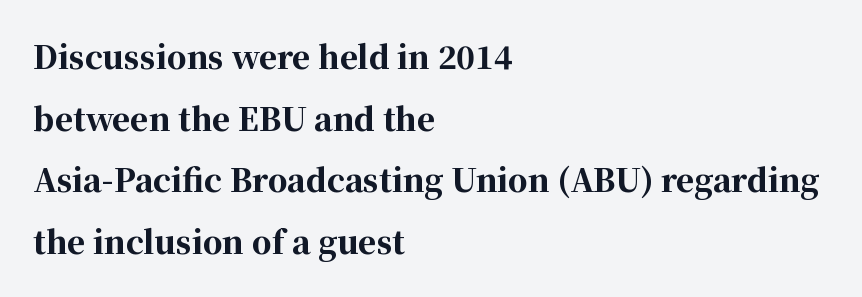
Notice how thick the strokes are: this is what a full bold looks like. A classic flush-left, rag-right setting is used for this passage. Words appear dense and cohesive because spacing is normal. Vertical spacing — loose. Old-style or modern, the face here clearly has serifs.
